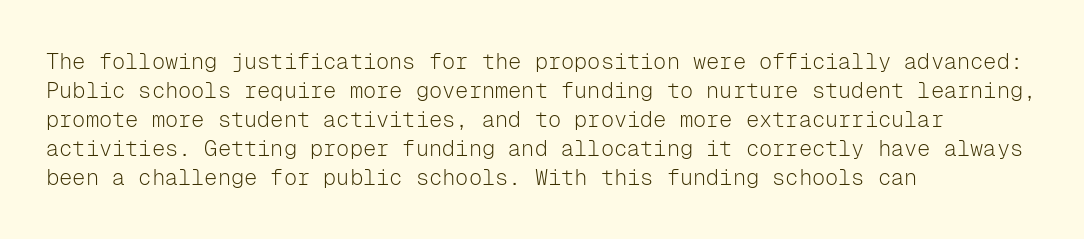
Tall strokes in this sample are plumb rather than angled. The passage shown has conventional tracking throughout. Every row of glyphs begins at an identical x-position on the left. A normal amount of white space separates one row of letters from the next. Type without underlining.
